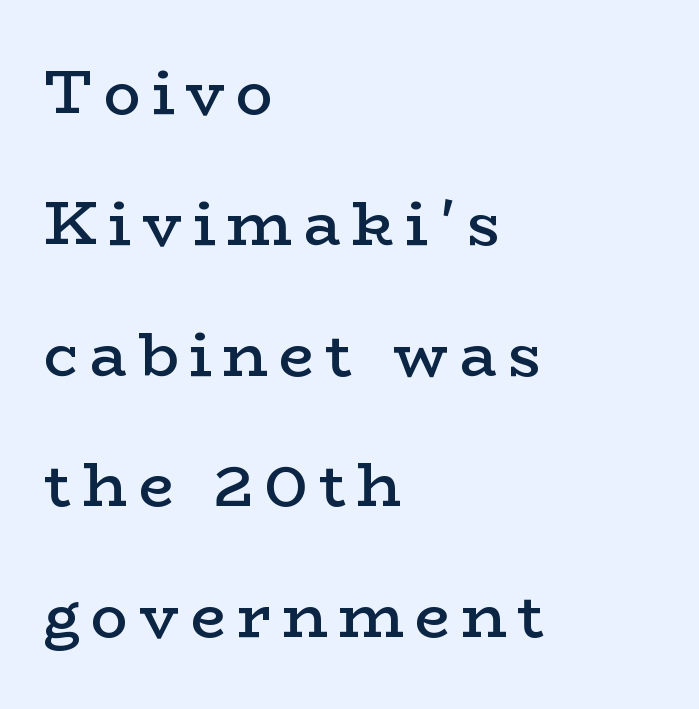
The image shows 62 px semibold, wide serif type, upright; set left-aligned, loose line spacing (2.11x), not underlined; low stroke contrast and a medium x-height.
